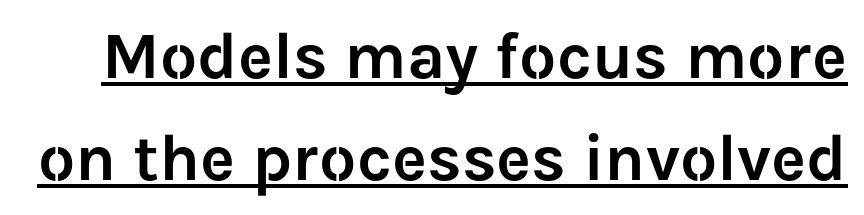
A typesetter would label this face a sans. A normal amount of white space separates one row of letters from the next. Look at the tracking — it's just the regular setting, nothing added. Looks like someone drew a line under every word here. If you drew a line through each stem, it would be perfectly vertical.
